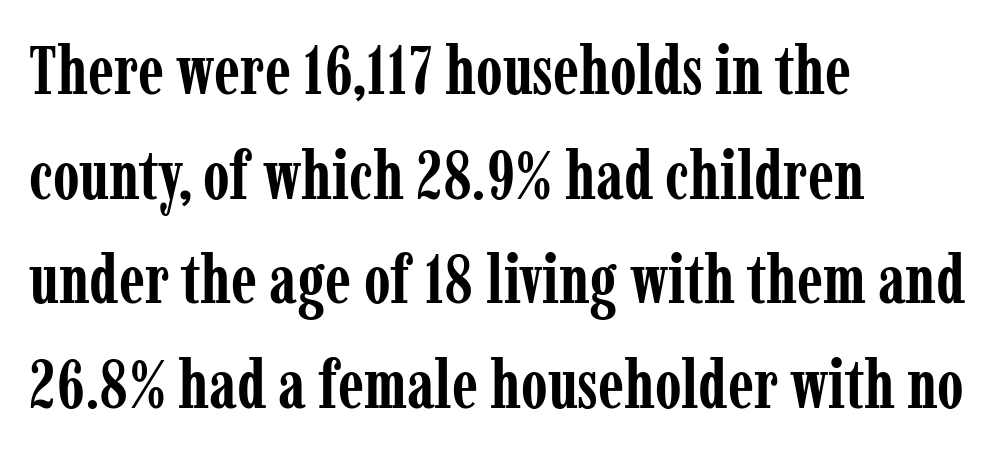
Q: Is the text bold? A: Yes.
Q: Is the text italic (slanted)? A: No, it is upright.
Q: Is the typeface a serif or a sans-serif typeface? A: Serif.
Q: Is the text underlined? A: No.
Q: How is the paragraph aligned? A: Left-aligned.
Q: Is the spacing between letters normal or unusually wide? A: Normal.
Q: Is the spacing between lines tight, normal or loose? A: Normal.
Q: Width (condensed, normal, or wide)? A: Condensed.
Q: Stroke contrast? A: Low.
Q: x-height? A: Medium.
Q: Monospaced? A: No.
